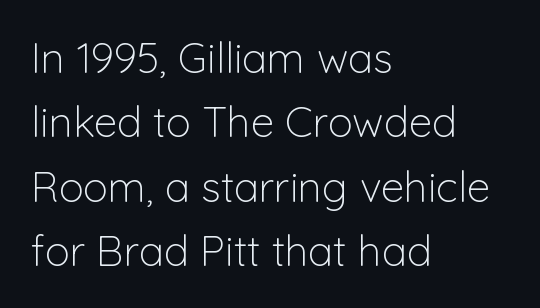
Tracking here is standard; glyphs follow each other at the usual distance. Style check: upright. Is there much room between lines? A standard amount, neither cramped nor airy. I'd call this a sans setting — the letters go barefoot. Varying glyph widths throughout — classic text-font behaviour. Is the type heavy? It reads as light-to-regular instead.
